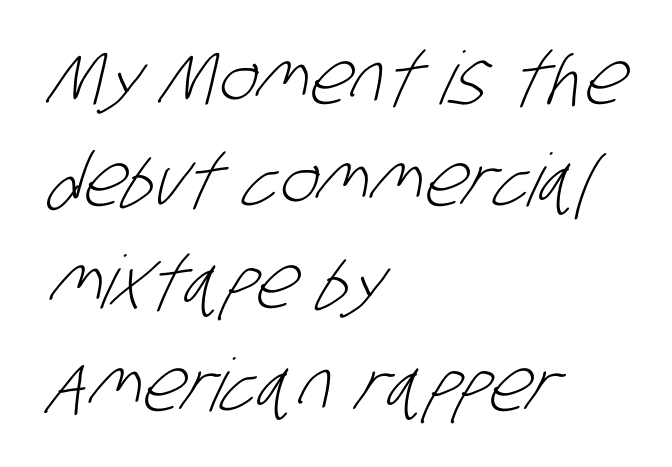
The image shows 73 px light, condensed sans-serif type; set left-aligned, normal line spacing (1.4x), normal letter spacing, not underlined; low stroke contrast and a large x-height.
